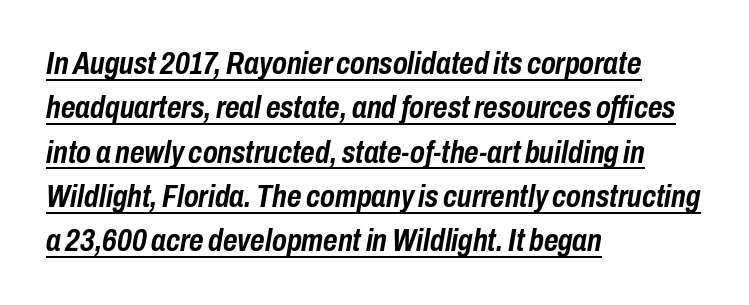
{"italic": "yes", "lean": "right", "slant_degrees": 10, "bold": "yes", "weight": "semibold", "width": "condensed", "stroke_contrast": "low", "x_height": "medium", "monospaced": "no", "underline": "yes", "align": "left", "line_spacing": "normal", "line_spacing_ratio": 1.43, "letter_spacing": "normal", "letter_spacing_em": 0.0, "glyph_px": 31}
